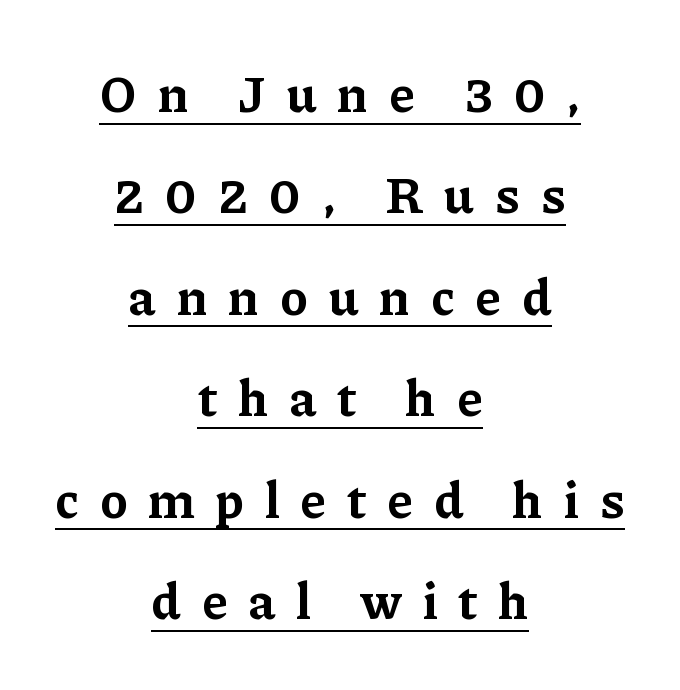
{"serif": "yes", "italic": "no", "bold": "yes", "weight": "bold", "width": "normal", "stroke_contrast": "low", "x_height": "medium", "monospaced": "no", "underline": "yes", "align": "center", "line_spacing": "loose", "line_spacing_ratio": 1.95, "letter_spacing": "wide", "letter_spacing_em": 0.4, "glyph_px": 52}
